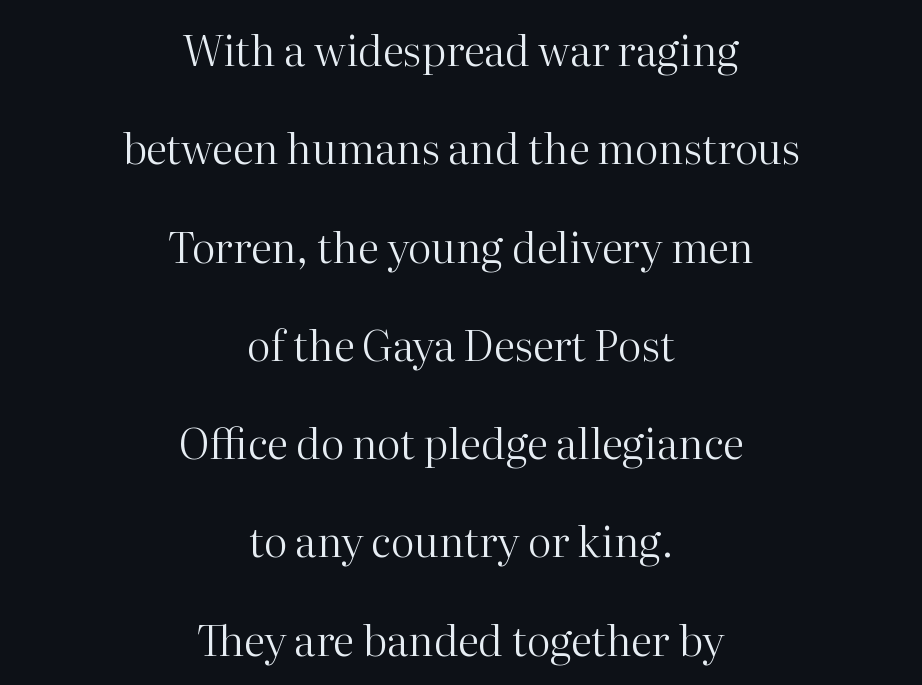
The whitespace from short lines is split evenly between both sides. A light-to-regular cut is what we see here. A serif font was chosen for this passage. Think of a printed novel: that variable character pitch is what you see here. The lines are spread far apart with generous leading. Students, note that the glyphs here touch the page at normal intervals.
